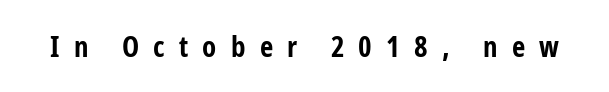
Does the lettering tilt? It doesn't — this is upright. The text was rendered using a sans face with plain stroke endings. Short note: letters widely spaced. Strong, thick strokes mark this as bold type. The letters advance in unequal steps, a hallmark of proportional type.
